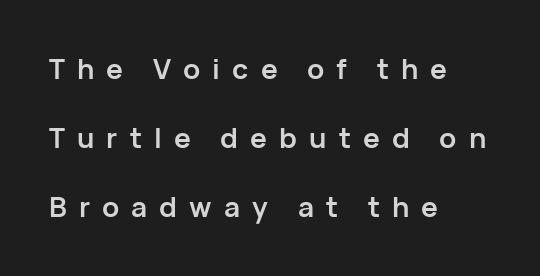
{"serif": "no", "italic": "no", "bold": "yes", "weight": "semibold", "width": "normal", "stroke_contrast": "low", "x_height": "medium", "monospaced": "no", "underline": "no", "align": "left", "line_spacing": "loose", "line_spacing_ratio": 2.47, "letter_spacing": "wide", "letter_spacing_em": 0.43, "glyph_px": 28}
